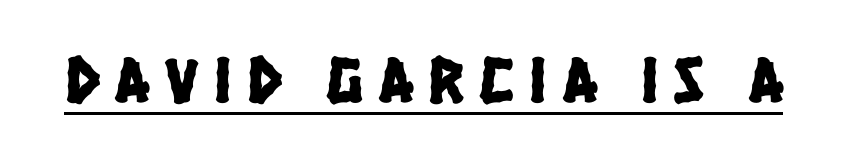
The typesetter has applied underlining to the passage shown. Loose tracking; the words dissolve into strings of separated letters. To sum up the face: it is a sans, with no serifs. Varying glyph widths throughout — classic text-font behaviour.
